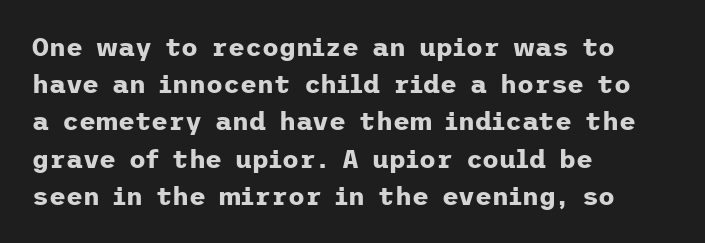
Notice how descenders clear the ascenders below comfortably — that's standard leading. Compared with an ordinary text face, these strokes are far heavier — a full bold. Compared with typical body copy, the letter spacing here is the same. Italic: no, the glyphs are upright roman. The rag falls on the right side of this text block. Descenders hang freely into open space.
